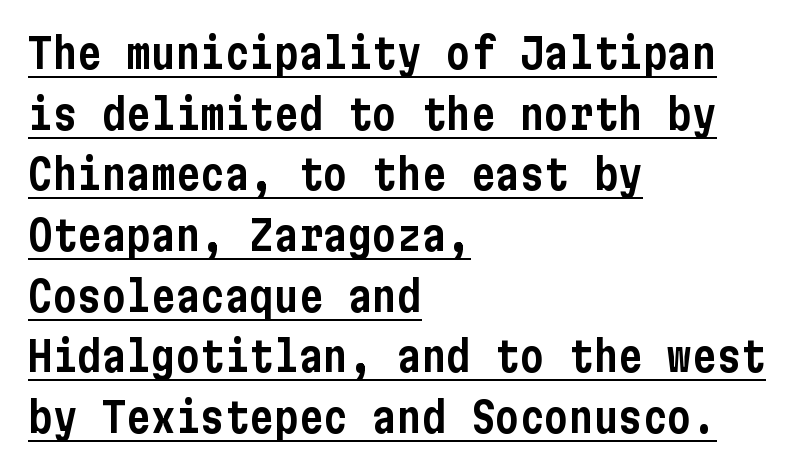
The image shows 41 px condensed sans-serif type, upright; set left-aligned, normal line spacing (1.48x), normal letter spacing, underlined; low stroke contrast and a medium x-height.
